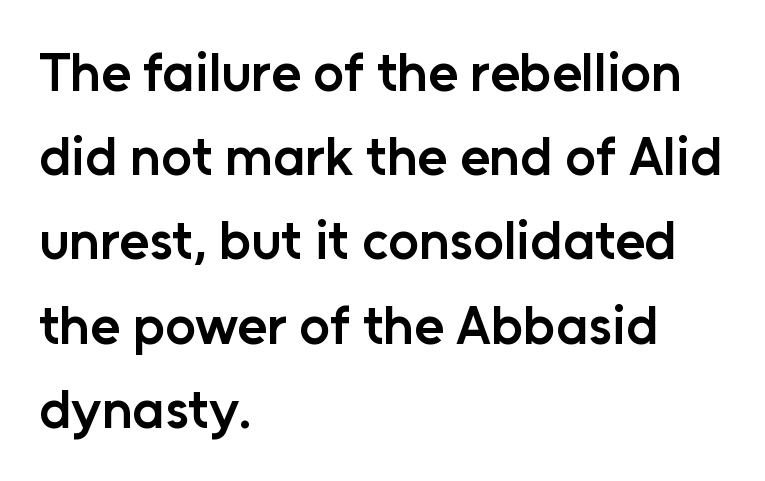
The paragraph shown leans on its left margin. Caption: standard tracking, unaltered. Its strokes are somewhat broadened, the hallmark of semibold type. The letters stand upright; this is a roman face. A sans-serif font was chosen for this passage. A typesetter would call this leading conventional body-copy spacing.
